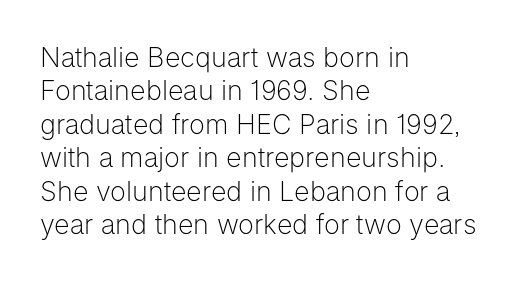
The image shows 27 px text type, upright; set left-aligned, line spacing 1.24x, normal letter spacing, not underlined.
